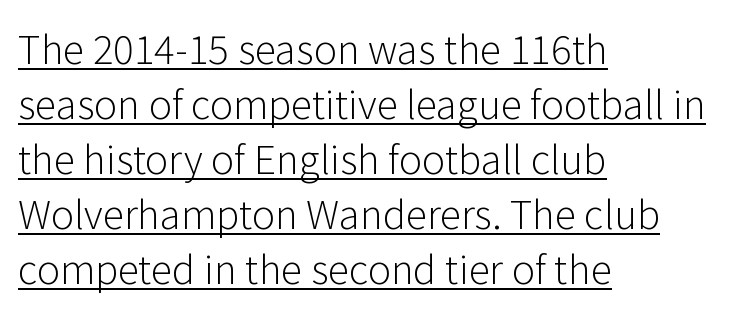
{"serif": "no", "italic": "no", "bold": "no", "weight": "light", "width": "normal", "stroke_contrast": "low", "x_height": "medium", "monospaced": "no", "underline": "yes", "align": "left", "line_spacing": "normal", "line_spacing_ratio": 1.41, "letter_spacing": "normal", "letter_spacing_em": 0.0, "glyph_px": 39}
